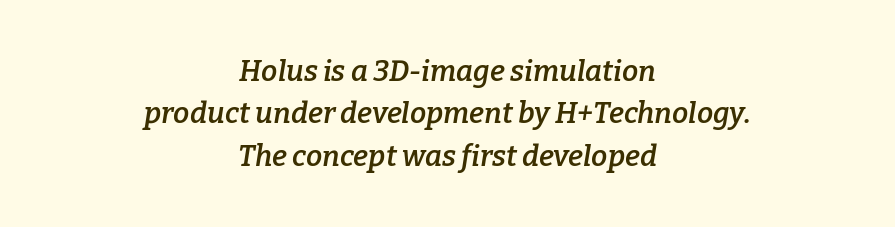
Q: Is the text bold? A: Semi-bold.
Q: Is the text italic (slanted)? A: Yes, it leans right by about 9 degrees.
Q: Is the typeface a serif or a sans-serif typeface? A: Serif.
Q: Is the text underlined? A: No.
Q: How is the paragraph aligned? A: Centered.
Q: Is the spacing between letters normal or unusually wide? A: Normal.
Q: Is the spacing between lines tight, normal or loose? A: Normal.
Q: Width (condensed, normal, or wide)? A: Normal.
Q: Stroke contrast? A: Low.
Q: x-height? A: Medium.
Q: Monospaced? A: No.
